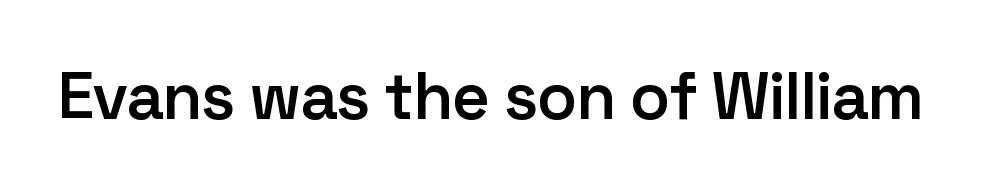
Q: Is the text bold? A: Semi-bold.
Q: Is the text italic (slanted)? A: No, it is upright.
Q: Is the typeface a serif or a sans-serif typeface? A: Sans-serif.
Q: Is the text underlined? A: No.
Q: Is the spacing between letters normal or unusually wide? A: Normal.
Q: Width (condensed, normal, or wide)? A: Normal.
Q: Stroke contrast? A: Low.
Q: x-height? A: Medium.
Q: Monospaced? A: No.
